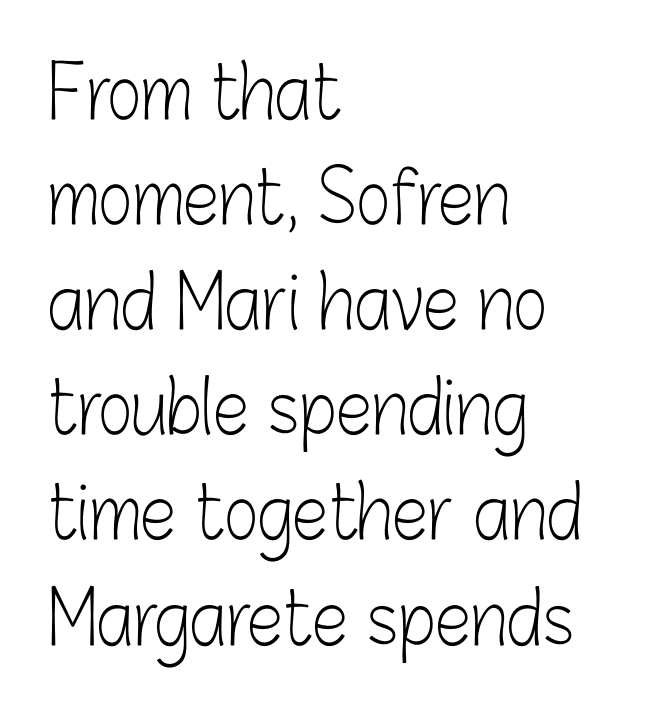
{"serif": "no", "italic": "no", "bold": "no", "weight": "light", "width": "condensed", "stroke_contrast": "low", "x_height": "medium", "monospaced": "no", "underline": "no", "align": "left", "line_spacing": "normal", "line_spacing_ratio": 1.44, "letter_spacing": "normal", "letter_spacing_em": 0.0, "glyph_px": 73}
